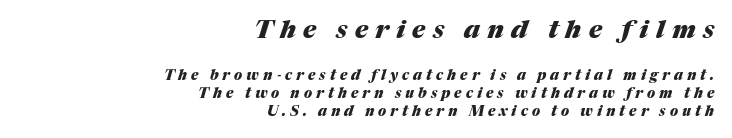
Chunky letters — that's bold for sure. Type size steps down from the first block to the second. Visually the block forms a straight wall on the right and a jagged coastline on the left. Whoever set this chose a conventional vertical rhythm. The space directly below the letters is spotless. Compared with ordinary roman type, these characters are visibly tilted.
